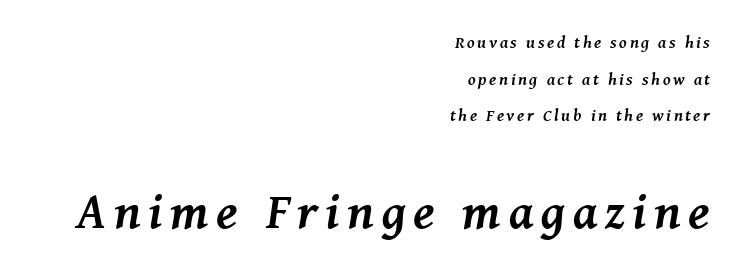
{"serif": "yes", "italic": "yes", "lean": "right", "slant_degrees": 8, "bold": "yes", "weight": "semibold", "width": "normal", "stroke_contrast": "medium", "x_height": "medium", "monospaced": "no", "underline": "no", "align": "right", "line_spacing": "loose", "line_spacing_ratio": 2.15, "larger_block": "second", "size_ratio": 3.0, "glyph_px": 51}
